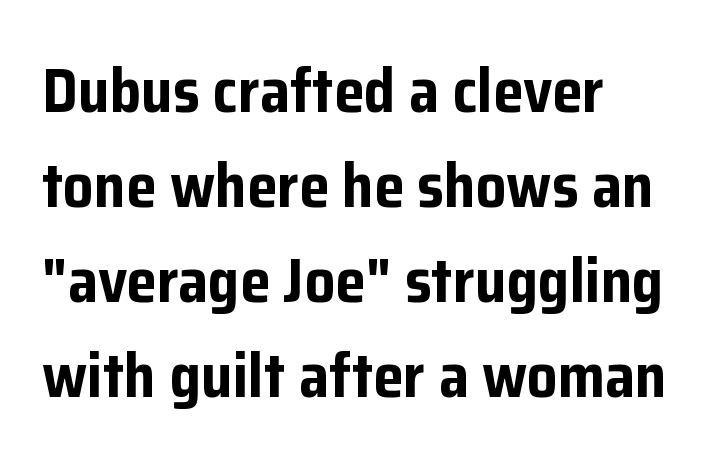
{"serif": "no", "italic": "no", "bold": "yes", "weight": "bold", "width": "normal", "stroke_contrast": "low", "x_height": "medium", "monospaced": "no", "underline": "no", "align": "left", "line_spacing": "normal", "line_spacing_ratio": 1.56, "letter_spacing": "normal", "letter_spacing_em": 0.0, "glyph_px": 61}
